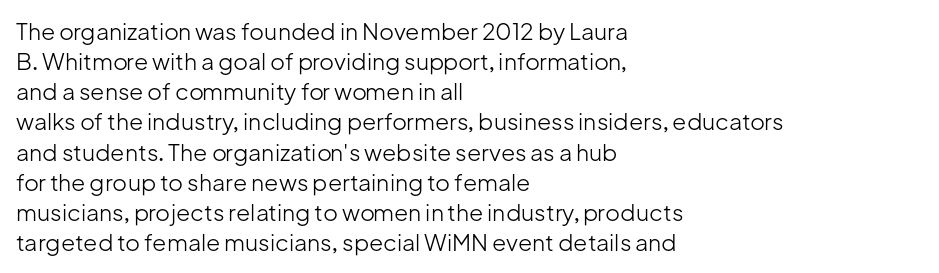
Q: Is the text bold? A: No.
Q: Is the text italic (slanted)? A: No, it is upright.
Q: Is the text underlined? A: No.
Q: How is the paragraph aligned? A: Left-aligned.
Q: Is the spacing between letters normal or unusually wide? A: Normal.
Q: Is the spacing between lines tight, normal or loose? A: Normal.
